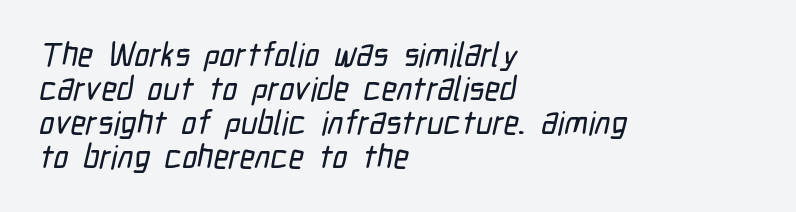
{"serif": "no", "width": "condensed", "stroke_contrast": "low", "x_height": "medium", "monospaced": "no", "underline": "no", "align": "left", "line_spacing": "tight", "line_spacing_ratio": 1.03, "letter_spacing": "normal", "letter_spacing_em": 0.0, "glyph_px": 33}
